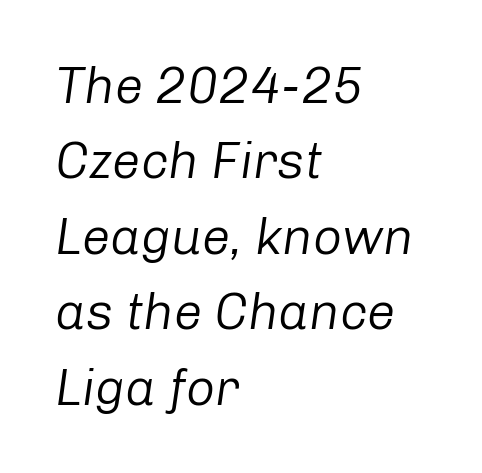
Q: Is the text bold? A: No.
Q: Is the text italic (slanted)? A: Yes, it leans right by about 8 degrees.
Q: Is the text underlined? A: No.
Q: How is the paragraph aligned? A: Left-aligned.
Q: Is the spacing between letters normal or unusually wide? A: Normal.
Q: Is the spacing between lines tight, normal or loose? A: Normal.
Q: Width (condensed, normal, or wide)? A: Normal.
Q: Stroke contrast? A: Low.
Q: x-height? A: Medium.
Q: Monospaced? A: No.
